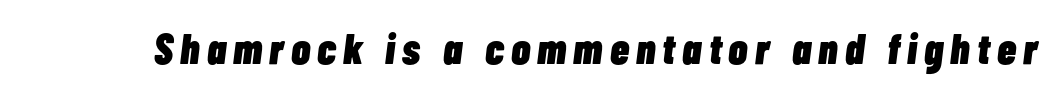
Q: Is the text bold? A: Yes.
Q: Is the text italic (slanted)? A: Yes, it leans right by about 7 degrees.
Q: Is the text underlined? A: No.
Q: Width (condensed, normal, or wide)? A: Condensed.
Q: Stroke contrast? A: Low.
Q: x-height? A: Medium.
Q: Monospaced? A: No.
